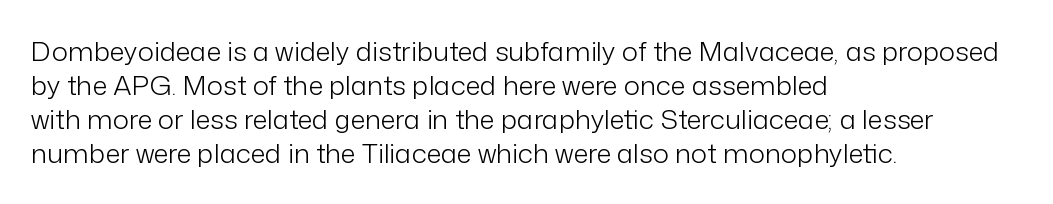
Q: Is the text bold? A: No.
Q: Is the text italic (slanted)? A: No, it is upright.
Q: Is the text underlined? A: No.
Q: How is the paragraph aligned? A: Left-aligned.
Q: Is the spacing between letters normal or unusually wide? A: Normal.
Q: Is the spacing between lines tight, normal or loose? A: Normal.
